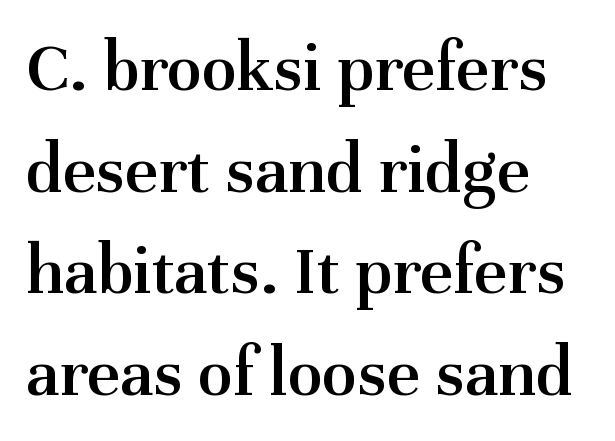
{"serif": "yes", "italic": "no", "bold": "semi", "weight": "semibold", "width": "normal", "stroke_contrast": "medium", "x_height": "medium", "monospaced": "no", "underline": "no", "align": "left", "line_spacing": "normal", "line_spacing_ratio": 1.41, "letter_spacing": "normal", "letter_spacing_em": 0.0, "glyph_px": 72}
